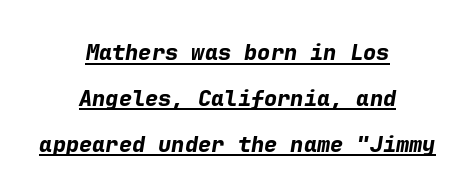
Baseline-to-baseline distance is far greater than the letter height. The face used here has a pronounced slope to its letters. Alignment: centered. Each glyph is drawn with heavy, bold strokes. Default kerning and tracking; the words read as compact shapes. A baseline rule has been typeset under these characters.
